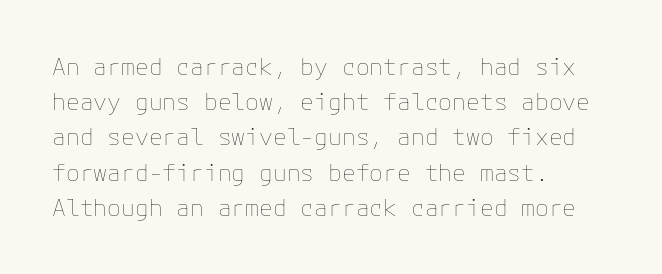
{"italic": "no", "bold": "no", "underline": "no", "align": "left", "line_spacing": "normal", "line_spacing_ratio": 1.53, "letter_spacing": "normal", "letter_spacing_em": 0.0, "glyph_px": 23}
